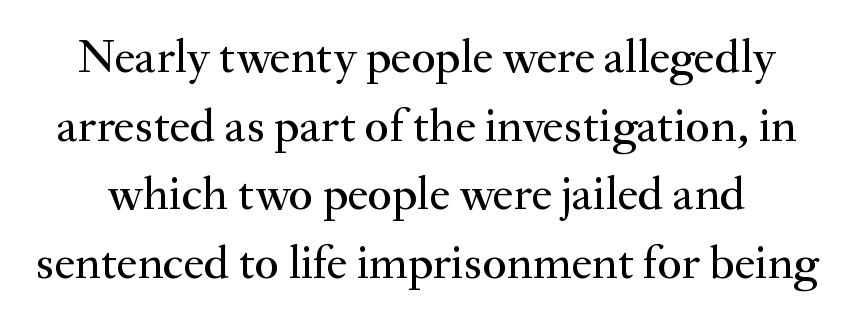
The image shows 47 px serif type, upright; set normal line spacing (1.46x), normal letter spacing, not underlined; medium stroke contrast and a small x-height.
